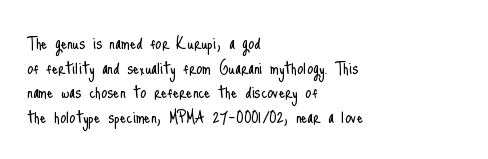
{"italic": "no", "bold": "no", "underline": "no", "align": "left", "line_spacing_ratio": 1.23, "letter_spacing": "normal", "letter_spacing_em": 0.0, "glyph_px": 20}
